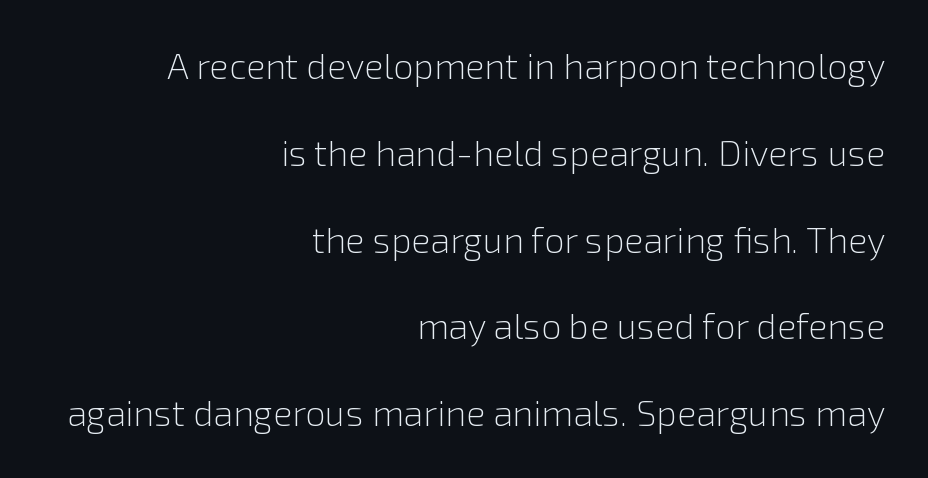
{"serif": "no", "italic": "no", "bold": "no", "weight": "light", "width": "normal", "x_height": "medium", "monospaced": "no", "underline": "no", "align": "right", "line_spacing": "loose", "line_spacing_ratio": 2.41, "letter_spacing": "normal", "letter_spacing_em": 0.0, "glyph_px": 36}
